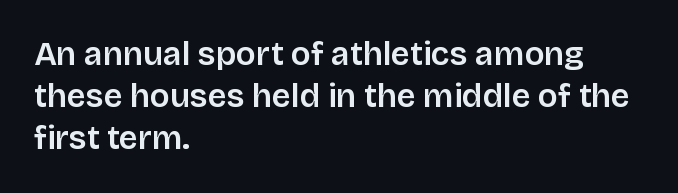
Each new line begins a customary step beneath the previous one. Each word holds together tightly as a unit, with standard inter-letter gaps. You can tell from the bare stems that sans-serif type was used. The rendering uses natural spacing where letterforms have individual widths. Designer's note — italics off, roman on. Which margin do the lines hug? The left one — the right edge is uneven.
